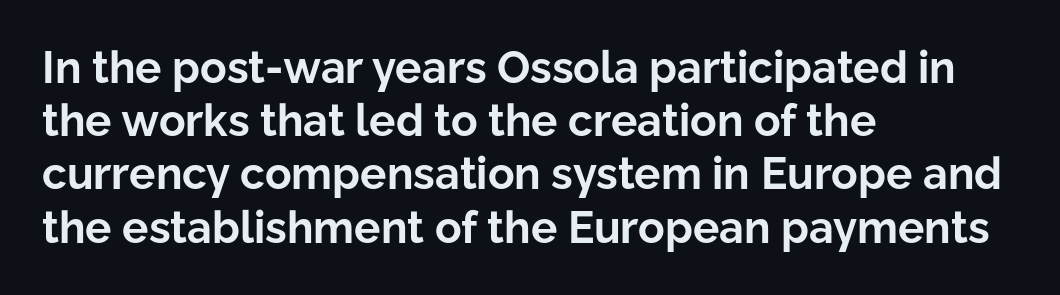
Q: Is the text bold? A: Yes.
Q: Is the text italic (slanted)? A: No, it is upright.
Q: Is the typeface a serif or a sans-serif typeface? A: Sans-serif.
Q: Is the text underlined? A: No.
Q: How is the paragraph aligned? A: Left-aligned.
Q: Is the spacing between letters normal or unusually wide? A: Normal.
Q: Width (condensed, normal, or wide)? A: Normal.
Q: Stroke contrast? A: Low.
Q: x-height? A: Medium.
Q: Monospaced? A: No.
